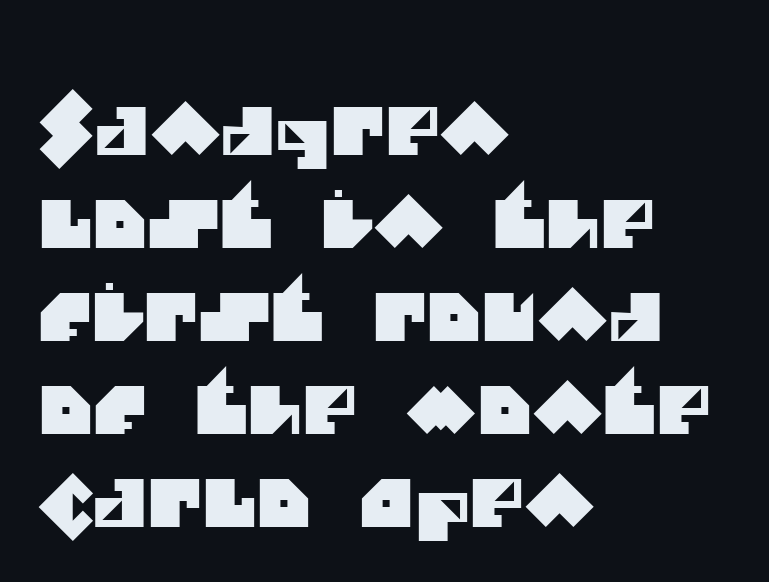
The image shows 66 px sans-serif type; set left-aligned, normal line spacing (1.41x), normal letter spacing, not underlined; medium stroke contrast and a large x-height.
